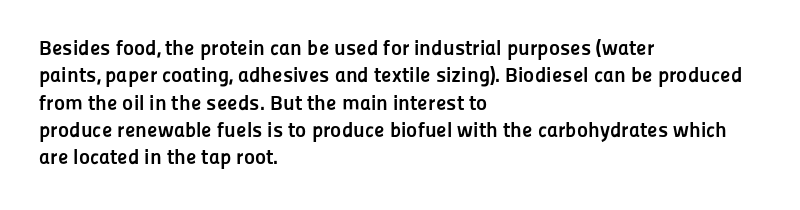
{"italic": "no", "bold": "yes", "underline": "no", "align": "left", "line_spacing": "normal", "line_spacing_ratio": 1.3, "letter_spacing": "normal", "letter_spacing_em": 0.0, "glyph_px": 21}
